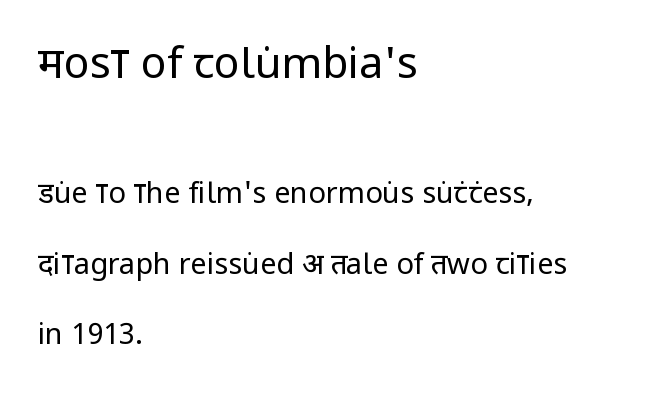
Line starts are locked; line ends wander. Visually, the top section dominates because its glyphs are scaled up. Nothing unusual about the tracking: characters are spaced as the font intends. Is there any slant? The stems are plumb. Has an underline been added? It has not. Varying glyph widths throughout — classic text-font behaviour.
